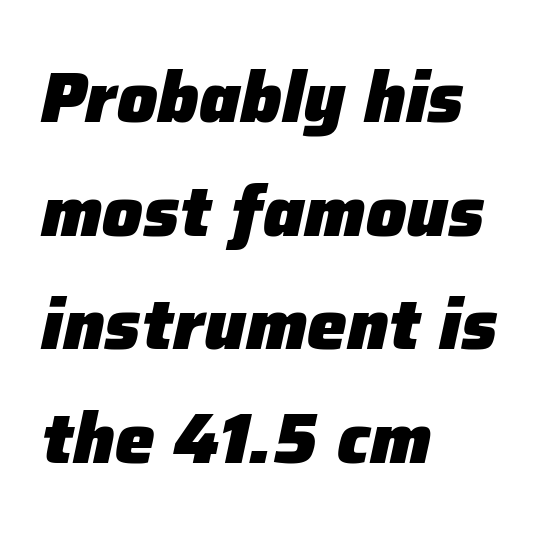
The image shows 71 px heavy type, italic (leaning right); set left-aligned, normal line spacing (1.6x), normal letter spacing, not underlined; low stroke contrast and a medium x-height.
